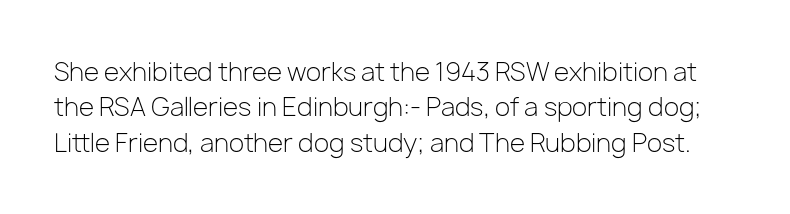
{"italic": "no", "bold": "no", "underline": "no", "line_spacing": "normal", "line_spacing_ratio": 1.42, "letter_spacing": "normal", "letter_spacing_em": 0.0, "glyph_px": 25}
